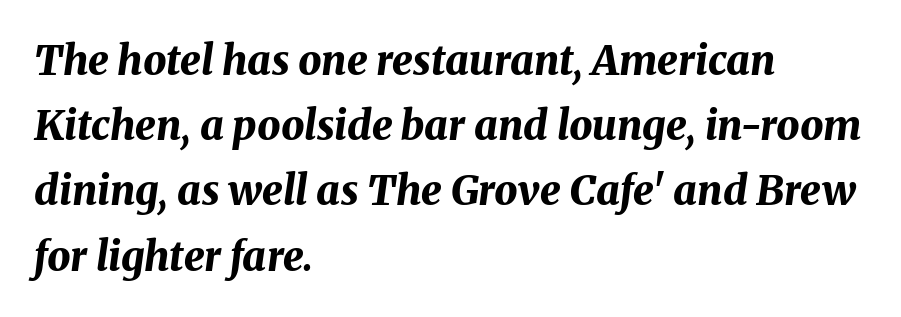
Q: Is the text bold? A: Yes.
Q: Is the text italic (slanted)? A: Yes, it leans right by about 8 degrees.
Q: Is the text underlined? A: No.
Q: How is the paragraph aligned? A: Left-aligned.
Q: Is the spacing between letters normal or unusually wide? A: Normal.
Q: Is the spacing between lines tight, normal or loose? A: Normal.
Q: Width (condensed, normal, or wide)? A: Normal.
Q: Stroke contrast? A: Medium.
Q: x-height? A: Medium.
Q: Monospaced? A: No.
